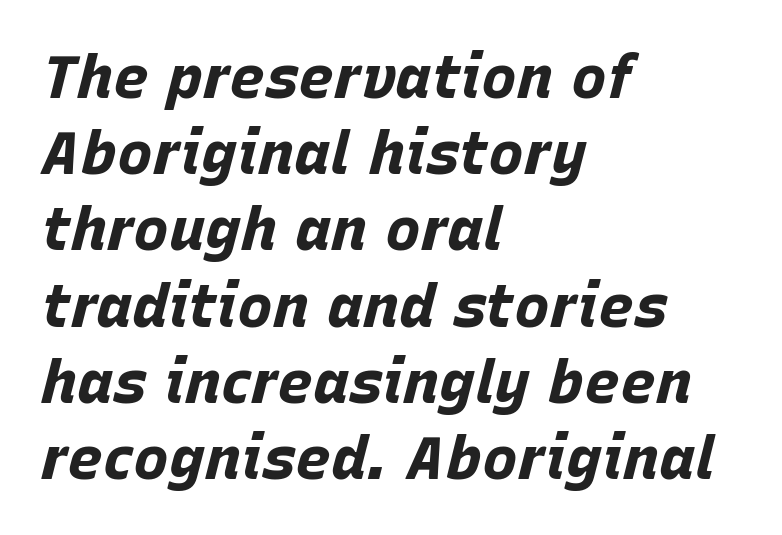
Whoever set this chose a conventional vertical rhythm. Its strokes are broad and dark, the hallmark of bold type. These lines were composed using italics. Just letters on the line, the space beneath them empty.
